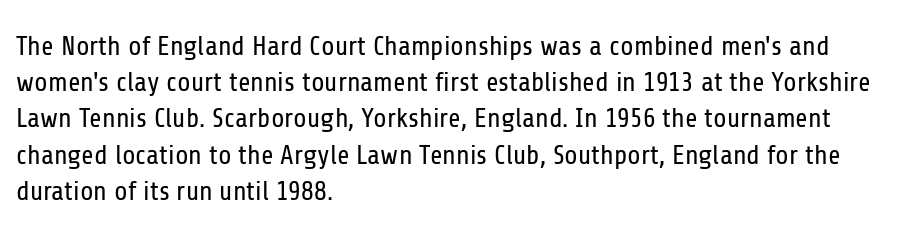
Q: Is the text bold? A: No.
Q: Is the text italic (slanted)? A: No, it is upright.
Q: Is the text underlined? A: No.
Q: How is the paragraph aligned? A: Left-aligned.
Q: Is the spacing between letters normal or unusually wide? A: Normal.
Q: Is the spacing between lines tight, normal or loose? A: Normal.
